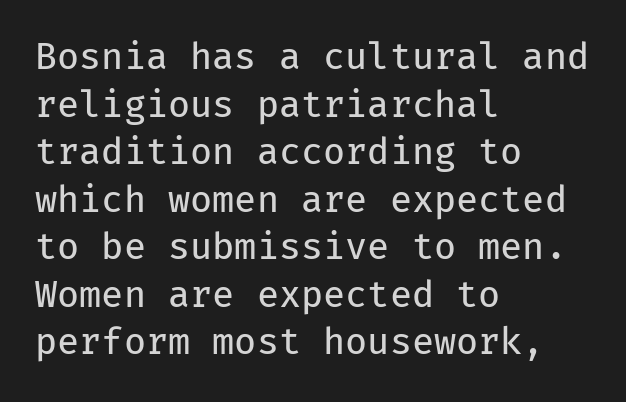
In terms of leading, this rendering sits right in the middle. Between one letter and the next there's only the usual sliver of space. Nobody drew a line under any word here. Is the type heavy? It reads as light-to-regular instead. Typeset ragged right — the left edge is the straight one.
